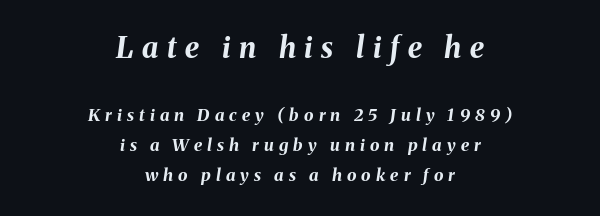
{"italic": "yes", "lean": "right", "slant_degrees": 8, "bold": "yes", "weight": "bold", "width": "normal", "stroke_contrast": "medium", "x_height": "medium", "monospaced": "no", "underline": "no", "align": "center", "line_spacing_ratio": 1.78, "letter_spacing": "wide", "letter_spacing_em": 0.3, "larger_block": "first", "size_ratio": 1.71, "glyph_px": 29}
